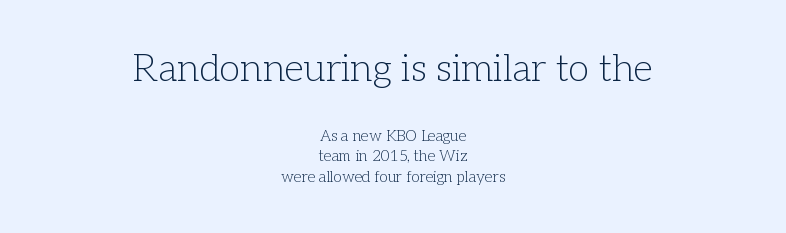
Q: Is the text bold? A: No.
Q: Is the text italic (slanted)? A: No, it is upright.
Q: Is the typeface a serif or a sans-serif typeface? A: Serif.
Q: Is the text underlined? A: No.
Q: How is the paragraph aligned? A: Centered.
Q: Is the spacing between letters normal or unusually wide? A: Normal.
Q: Is the spacing between lines tight, normal or loose? A: Normal.
Q: Which block of text is set in a larger size, the first (top) or the second (bottom)? A: The first (top) one.
Q: Width (condensed, normal, or wide)? A: Normal.
Q: Stroke contrast? A: Low.
Q: x-height? A: Medium.
Q: Monospaced? A: No.
